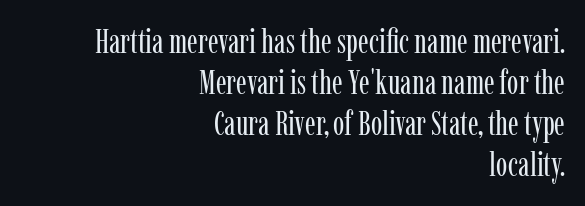
Q: Is the text bold? A: No.
Q: Is the text italic (slanted)? A: No, it is upright.
Q: Is the typeface a serif or a sans-serif typeface? A: Serif.
Q: Is the text underlined? A: No.
Q: How is the paragraph aligned? A: Right-aligned.
Q: Is the spacing between letters normal or unusually wide? A: Normal.
Q: Width (condensed, normal, or wide)? A: Condensed.
Q: Stroke contrast? A: Low.
Q: x-height? A: Medium.
Q: Monospaced? A: No.
